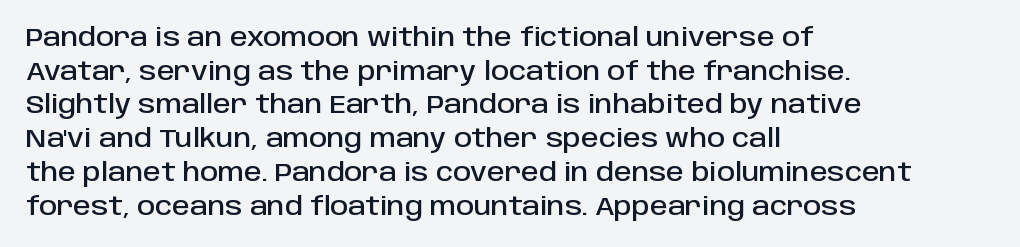
{"italic": "no", "underline": "no", "align": "left", "line_spacing": "normal", "line_spacing_ratio": 1.35, "letter_spacing": "normal", "letter_spacing_em": 0.0, "glyph_px": 25}
